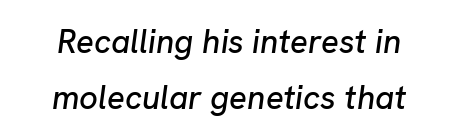
Q: Is the text italic (slanted)? A: Yes, it leans right by about 8 degrees.
Q: Is the text underlined? A: No.
Q: How is the paragraph aligned? A: Centered.
Q: Is the spacing between letters normal or unusually wide? A: Normal.
Q: Is the spacing between lines tight, normal or loose? A: Normal.
Q: Width (condensed, normal, or wide)? A: Normal.
Q: Stroke contrast? A: Low.
Q: x-height? A: Medium.
Q: Monospaced? A: No.
